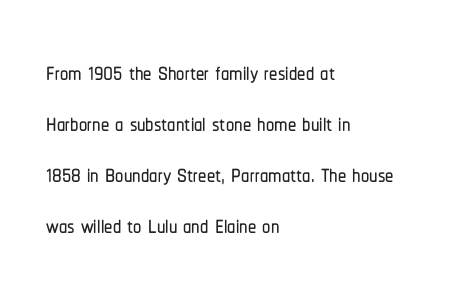
A clean baseline with only descenders dipping below it. Is the block centered? No — it sits flush against the left margin. How are the letters spaced? Ordinarily, with no added tracking. Italic: no, the glyphs are upright roman. The font family rendered here belongs to the sans-serif group.
